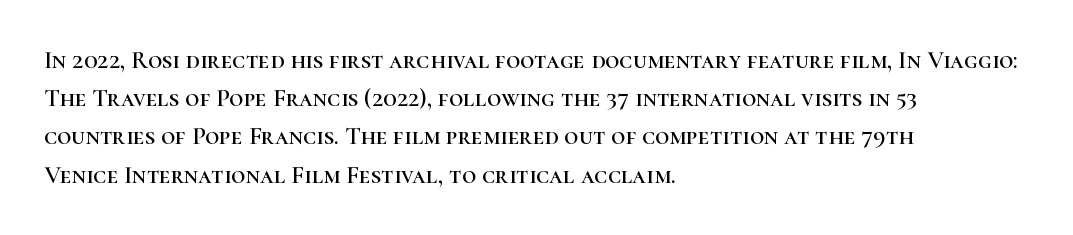
Q: Is the text italic (slanted)? A: No, it is upright.
Q: Is the text underlined? A: No.
Q: How is the paragraph aligned? A: Left-aligned.
Q: Is the spacing between letters normal or unusually wide? A: Normal.
Q: Is the spacing between lines tight, normal or loose? A: Normal.
